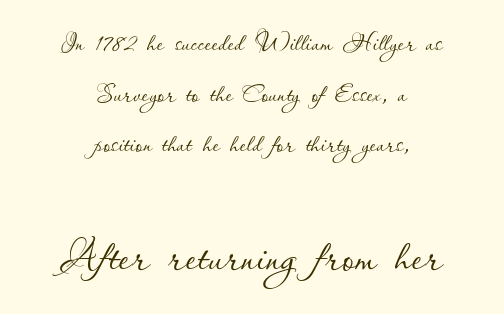
Q: Is the text bold? A: No.
Q: Is the text italic (slanted)? A: Yes.
Q: Is the text underlined? A: No.
Q: How is the paragraph aligned? A: Centered.
Q: Is the spacing between letters normal or unusually wide? A: Normal.
Q: Is the spacing between lines tight, normal or loose? A: Normal.
Q: Which block of text is set in a larger size, the first (top) or the second (bottom)? A: The second (bottom) one.
Q: Width (condensed, normal, or wide)? A: Normal.
Q: Stroke contrast? A: Low.
Q: x-height? A: Small.
Q: Monospaced? A: No.
